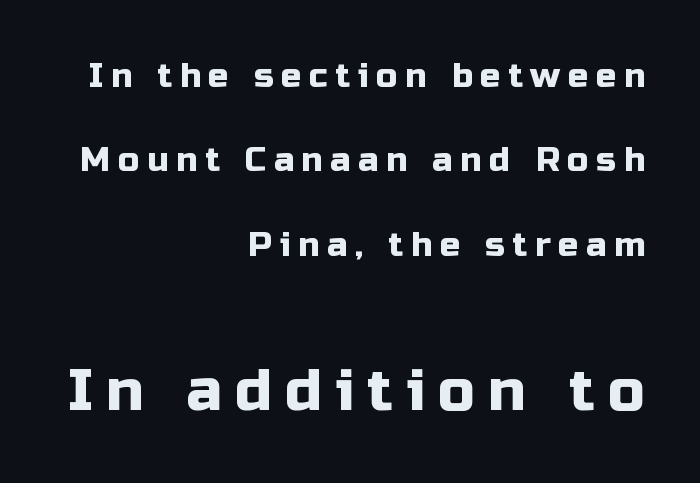
{"serif": "no", "italic": "no", "width": "normal", "stroke_contrast": "low", "x_height": "medium", "monospaced": "no", "underline": "no", "align": "right", "line_spacing": "loose", "line_spacing_ratio": 2.48, "letter_spacing": "wide", "letter_spacing_em": 0.22, "larger_block": "second", "size_ratio": 1.74, "glyph_px": 59}
